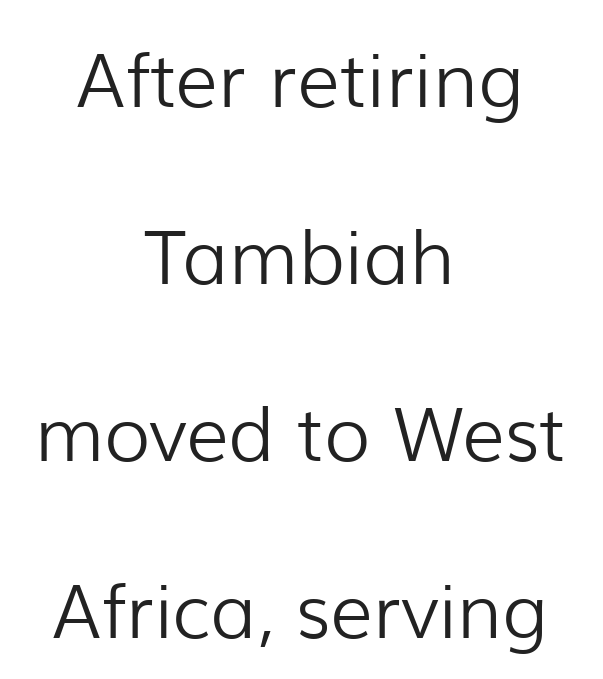
The font's upright variant was chosen for this text. Compared with a flush-left layout, this one balances lines on the center instead. Look at the tracking — it's just the regular setting, nothing added. This rendering employs a face without finishing strokes, i.e., a sans-serif. The letters look calm and open, with moderate or lighter stems. Think of a printed novel: that variable character pitch is what you see here.
